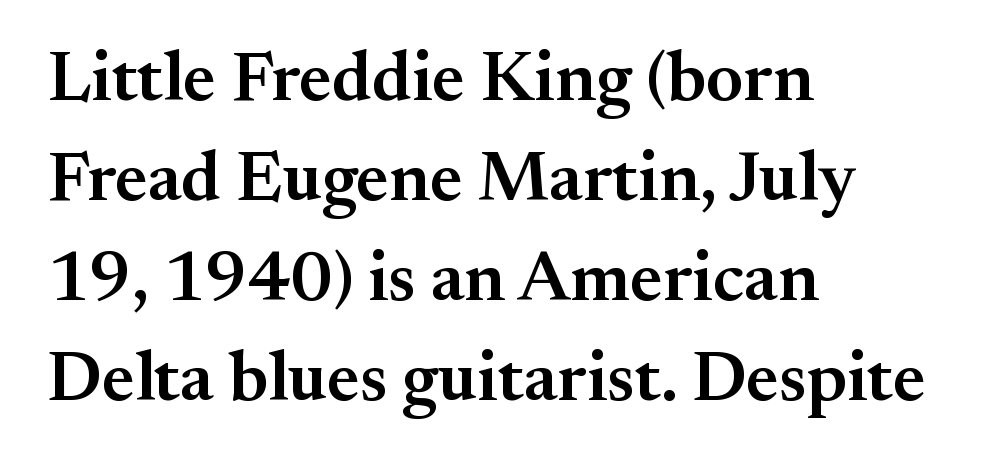
The space directly below the letters is spotless. Short note: letters normally spaced. Typesetter's note: demi weight, one step under bold. Varying glyph widths throughout — classic text-font behaviour. These lines are composed in type with serifs.
